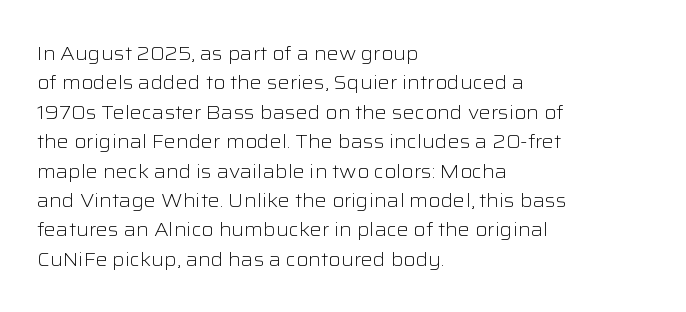
{"italic": "no", "bold": "no", "underline": "no", "align": "left", "line_spacing": "normal", "line_spacing_ratio": 1.47, "letter_spacing": "normal", "letter_spacing_em": 0.0, "glyph_px": 20}
